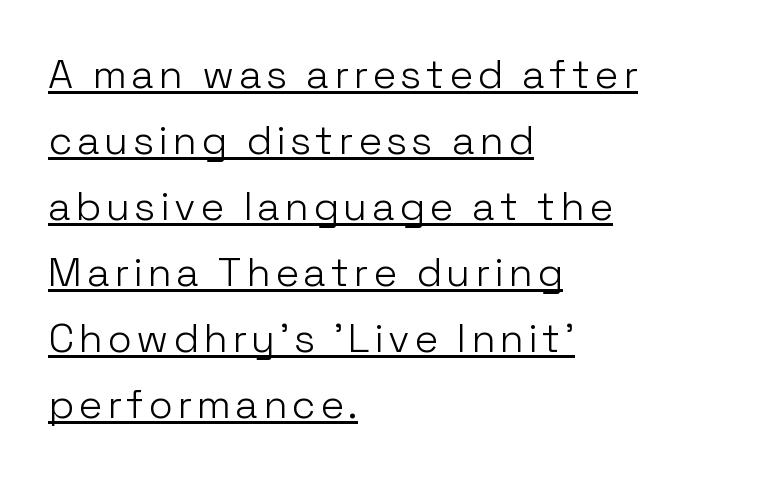
{"serif": "no", "italic": "no", "bold": "no", "weight": "light", "width": "normal", "stroke_contrast": "low", "x_height": "medium", "monospaced": "no", "underline": "yes", "align": "left", "line_spacing": "normal", "line_spacing_ratio": 1.65, "glyph_px": 40}
